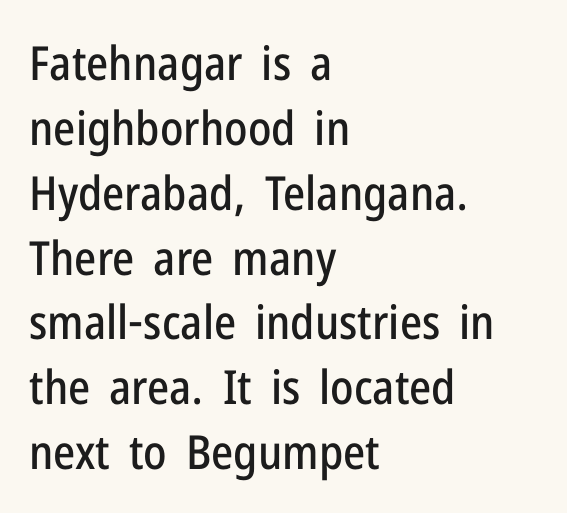
{"serif": "no", "italic": "no", "width": "condensed", "stroke_contrast": "low", "x_height": "medium", "monospaced": "no", "underline": "no", "align": "left", "line_spacing": "normal", "line_spacing_ratio": 1.38, "letter_spacing": "normal", "letter_spacing_em": 0.0, "glyph_px": 47}
